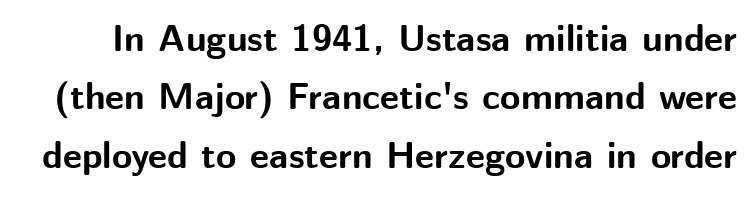
The image shows 37 px bold sans-serif type, upright; set normal line spacing (1.58x), normal letter spacing, not underlined; medium stroke contrast and a medium x-height.
